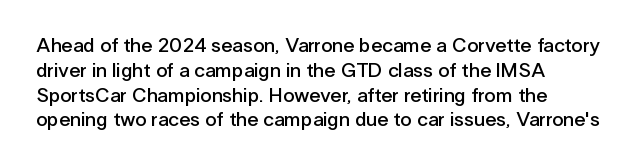
The image shows 20 px text type, upright; set left-aligned, line spacing 1.24x, normal letter spacing, not underlined.
